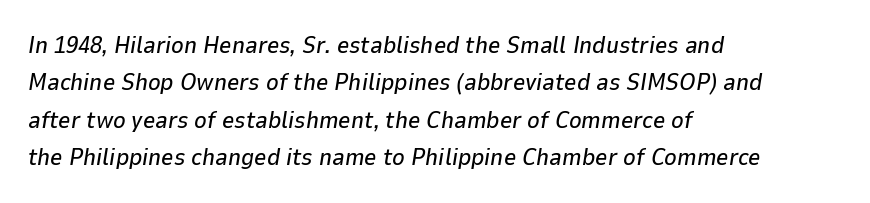
A normal amount of white space separates one row of letters from the next. Observe the ordinary spacing: letters are neighbours, not strangers. Quick note: underline off. Designer's note — italics engaged. Each line starts at the same left margin while the right side varies.
